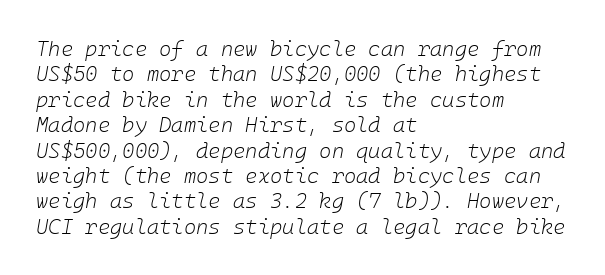
The text carries the slant typical of an italic or oblique font. A quiet, ordinary-to-light weight characterises the typeface. Left-aligned paragraph, ragged on the right. Letter spacing: default. Clear beneath every line of the passage.
